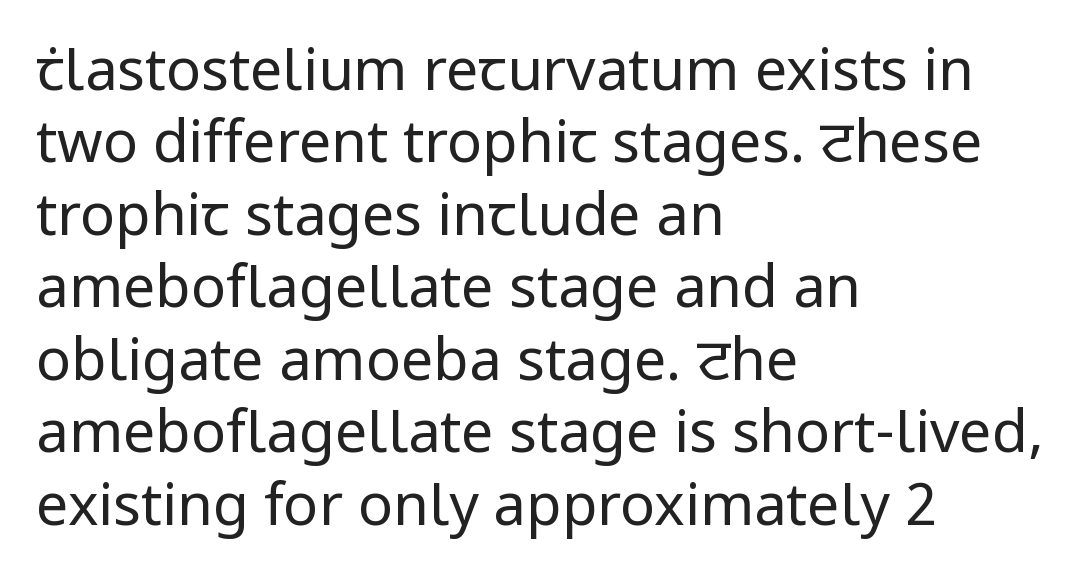
Q: Is the text bold? A: No.
Q: Is the text italic (slanted)? A: No, it is upright.
Q: Is the typeface a serif or a sans-serif typeface? A: Sans-serif.
Q: Is the text underlined? A: No.
Q: How is the paragraph aligned? A: Left-aligned.
Q: Is the spacing between letters normal or unusually wide? A: Normal.
Q: Is the spacing between lines tight, normal or loose? A: Normal.
Q: Width (condensed, normal, or wide)? A: Normal.
Q: Stroke contrast? A: Low.
Q: x-height? A: Medium.
Q: Monospaced? A: No.
